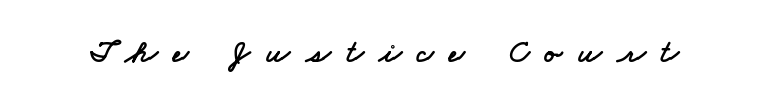
This is sans-serif lettering, the kind often seen on screens and signage. The space beneath each line is pristine and unruled. These lines have a slow, spaced-out rhythm from letter to letter. Proportional: the letters do not fall into vertical columns.
